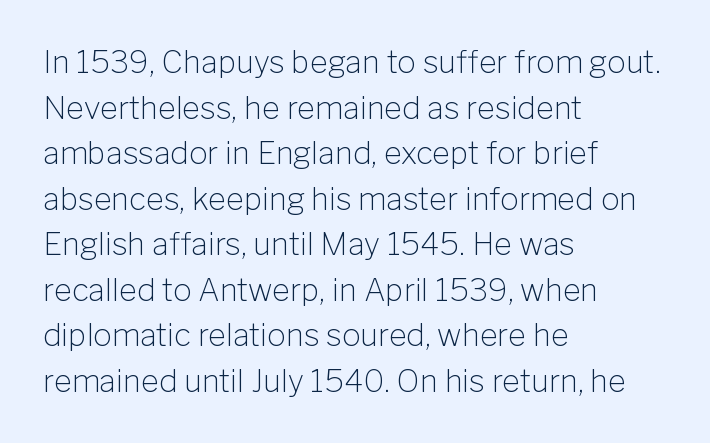
The image shows 31 px light sans-serif type, upright; set left-aligned, normal line spacing (1.47x), normal letter spacing, not underlined; low stroke contrast and a medium x-height.
